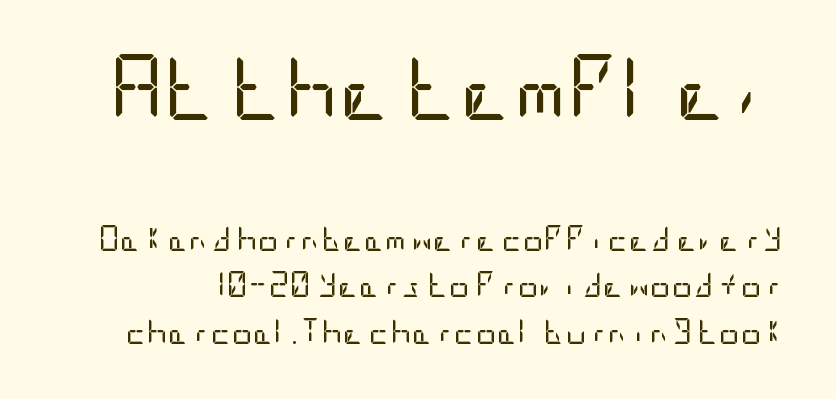
{"serif": "no", "italic": "no", "bold": "no", "weight": "regular", "width": "condensed", "stroke_contrast": "low", "x_height": "large", "underline": "no", "line_spacing_ratio": 1.79, "letter_spacing": "normal", "letter_spacing_em": 0.0, "larger_block": "first", "size_ratio": 2.54, "glyph_px": 66}
